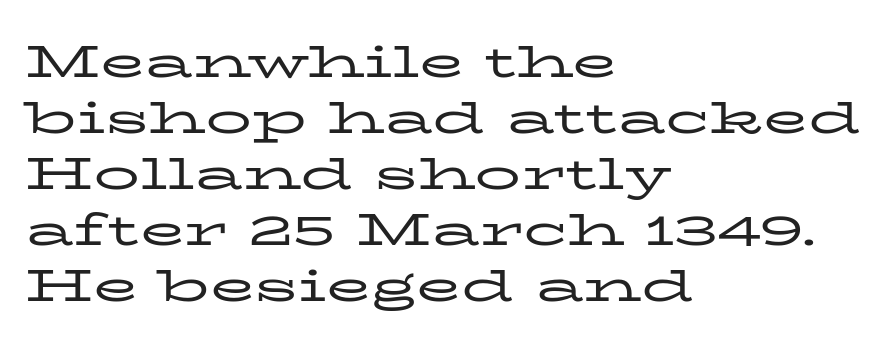
The image shows 46 px regular-weight, wide serif type, upright; set left-aligned, line spacing 1.22x, normal letter spacing, not underlined; low stroke contrast and a medium x-height.
